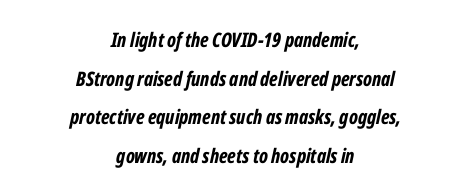
Q: Is the text bold? A: Yes.
Q: Is the text italic (slanted)? A: Yes, it leans right by about 12 degrees.
Q: Is the text underlined? A: No.
Q: How is the paragraph aligned? A: Centered.
Q: Is the spacing between letters normal or unusually wide? A: Normal.
Q: Is the spacing between lines tight, normal or loose? A: Loose.
